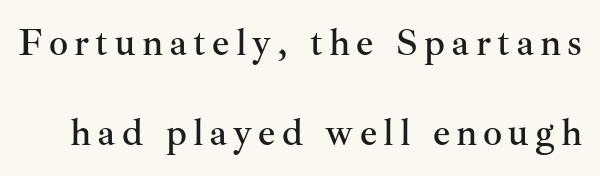
The image shows 38 px serif type, upright; set loose line spacing (2.37x), not underlined; medium stroke contrast and a small x-height.
